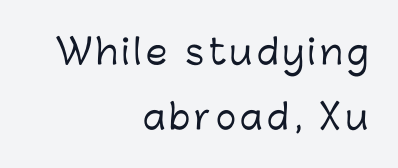
{"serif": "no", "italic": "no", "width": "normal", "stroke_contrast": "low", "x_height": "medium", "monospaced": "no", "underline": "no", "align": "right", "line_spacing": "loose", "line_spacing_ratio": 1.91, "glyph_px": 34}
